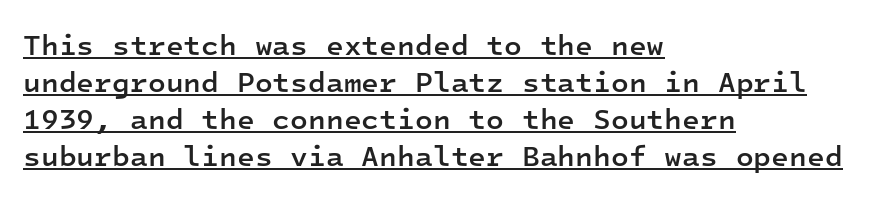
These lines were composed using upright roman letters. Classification — sans serif. Typesetter's note: demi weight, one step under bold. You could count columns in this text — the font is strictly monospaced. Compared with typical body copy, the letter spacing here is the same. Which margin do the lines hug? The left one — the right edge is uneven.
